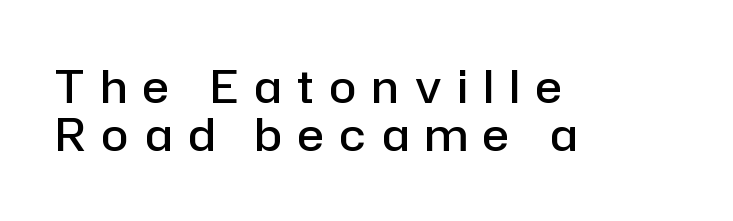
Words float on clear page, feet unadorned. Nothing sits at the stroke ends, so this counts as sans-serif. Inter-character spacing is expanded well beyond the font's built-in metrics. A typesetter would mark this as roman, not italic. Is this a fixed-width face? No — the glyphs have proportional, varying widths.
